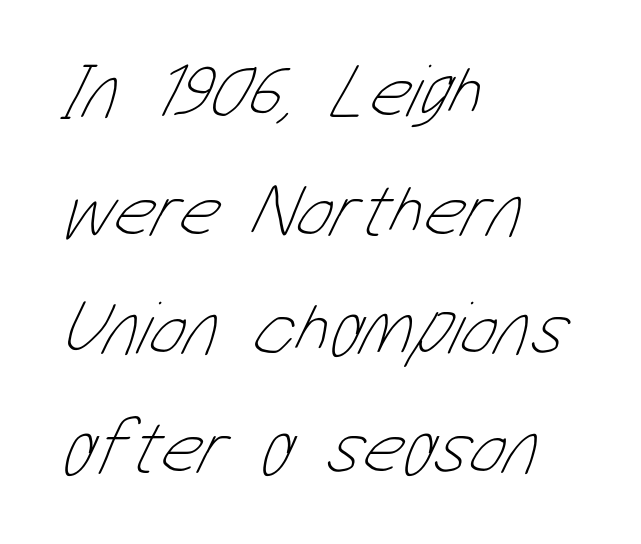
Q: Is the text bold? A: No.
Q: Is the text underlined? A: No.
Q: How is the paragraph aligned? A: Left-aligned.
Q: Is the spacing between letters normal or unusually wide? A: Normal.
Q: Is the spacing between lines tight, normal or loose? A: Normal.
Q: Width (condensed, normal, or wide)? A: Condensed.
Q: Stroke contrast? A: Low.
Q: x-height? A: Medium.
Q: Monospaced? A: No.
